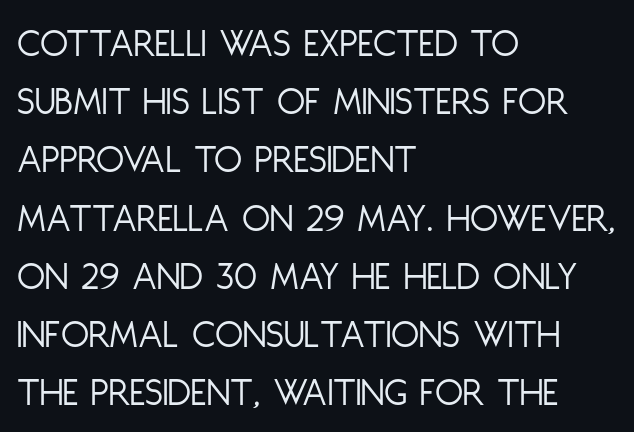
The image shows 41 px light, condensed sans-serif type, upright; set left-aligned, normal line spacing (1.42x), normal letter spacing, not underlined; low stroke contrast and a large x-height.
